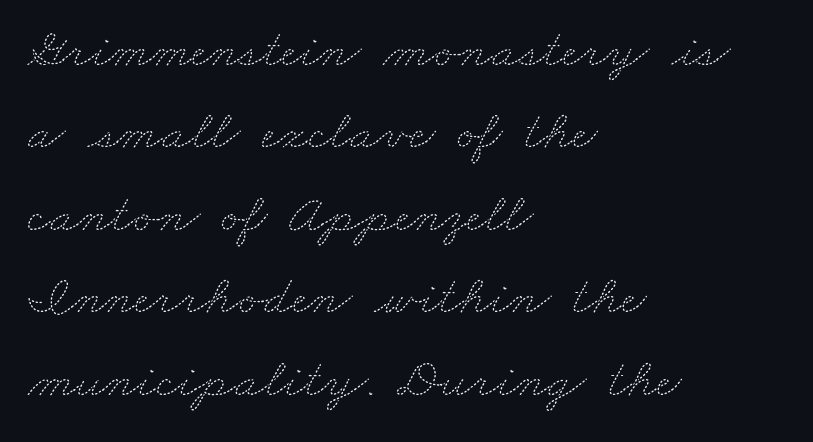
The image shows 55 px thin, wide type; set left-aligned, normal line spacing (1.5x), normal letter spacing, not underlined; medium stroke contrast and a small x-height.
